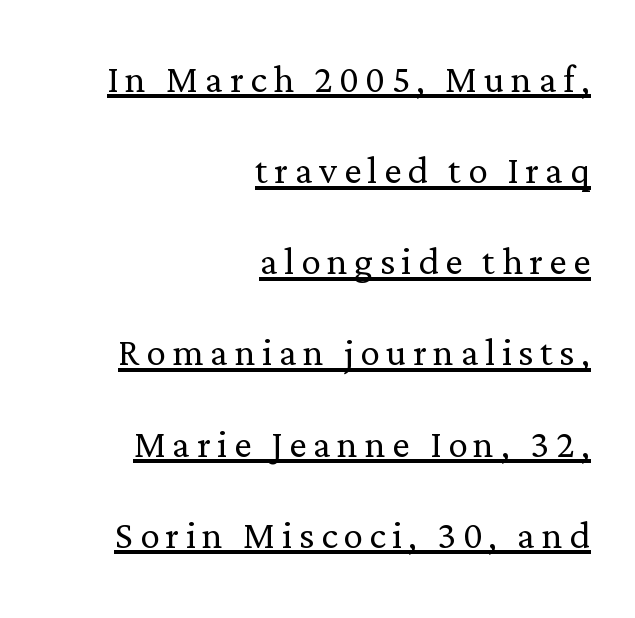
The image shows 49 px light serif type, upright; set right-aligned, line spacing 1.86x, underlined; low stroke contrast and a medium x-height.
